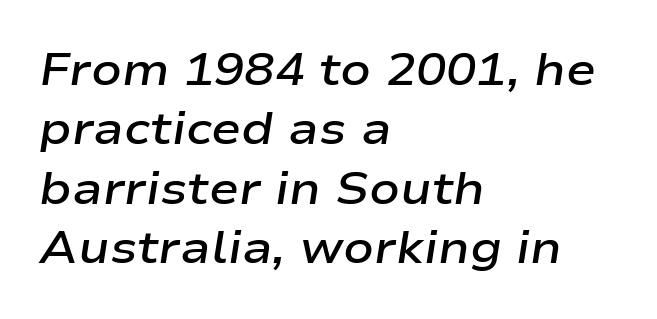
Q: Is the text bold? A: Semi-bold.
Q: Is the text italic (slanted)? A: Yes, it leans right by about 9 degrees.
Q: Is the text underlined? A: No.
Q: How is the paragraph aligned? A: Left-aligned.
Q: Is the spacing between letters normal or unusually wide? A: Normal.
Q: Is the spacing between lines tight, normal or loose? A: Normal.
Q: Width (condensed, normal, or wide)? A: Wide.
Q: Stroke contrast? A: Low.
Q: x-height? A: Medium.
Q: Monospaced? A: No.
